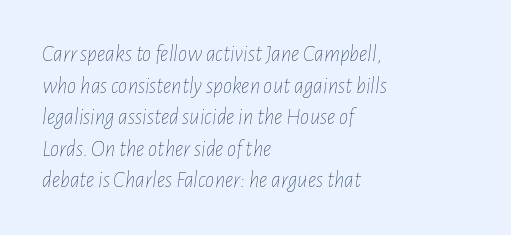
Q: Is the text bold? A: No.
Q: Is the text italic (slanted)? A: Yes, it leans right by about 7 degrees.
Q: Is the text underlined? A: No.
Q: How is the paragraph aligned? A: Left-aligned.
Q: Is the spacing between letters normal or unusually wide? A: Normal.
Q: Is the spacing between lines tight, normal or loose? A: Normal.
